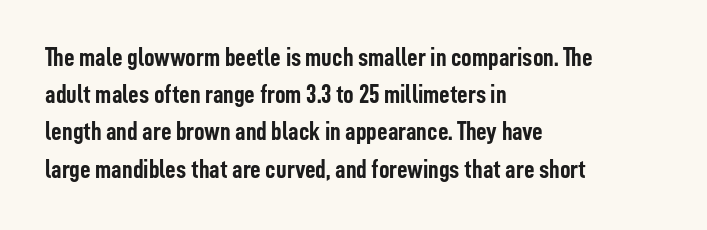
{"italic": "no", "bold": "yes", "underline": "no", "align": "left", "line_spacing": "normal", "line_spacing_ratio": 1.43, "letter_spacing": "normal", "letter_spacing_em": 0.0, "glyph_px": 26}
